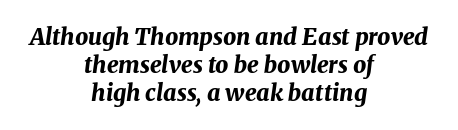
Q: Is the text bold? A: Yes.
Q: Is the text italic (slanted)? A: Yes, it leans right by about 8 degrees.
Q: Is the text underlined? A: No.
Q: How is the paragraph aligned? A: Centered.
Q: Is the spacing between letters normal or unusually wide? A: Normal.
